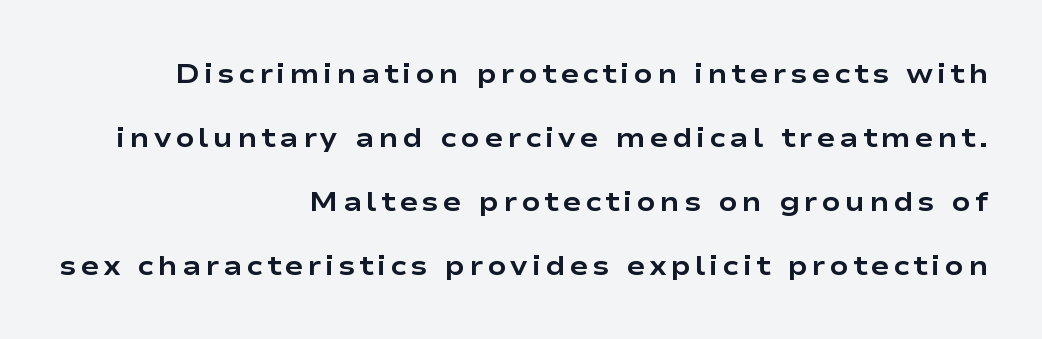
{"serif": "no", "italic": "no", "bold": "yes", "weight": "bold", "width": "wide", "stroke_contrast": "low", "x_height": "medium", "monospaced": "no", "underline": "no", "align": "right", "line_spacing": "loose", "line_spacing_ratio": 2.28, "glyph_px": 28}
